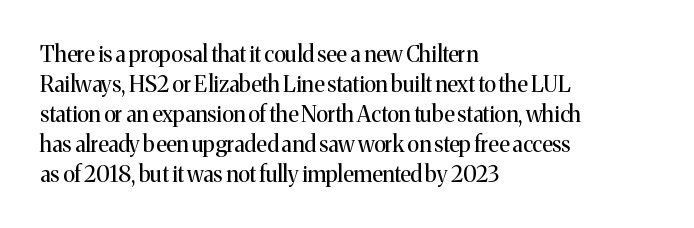
{"italic": "no", "bold": "no", "underline": "no", "align": "left", "line_spacing": "normal", "line_spacing_ratio": 1.36, "letter_spacing": "normal", "letter_spacing_em": 0.0, "glyph_px": 22}
